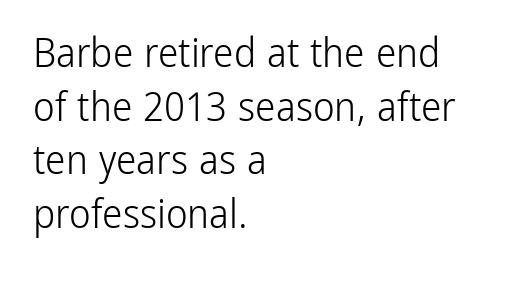
Leading: standard. Lines of text with bare space underneath. Compared with typical body copy, the letter spacing here is the same. Posture: straight, roman, zero tilt.
